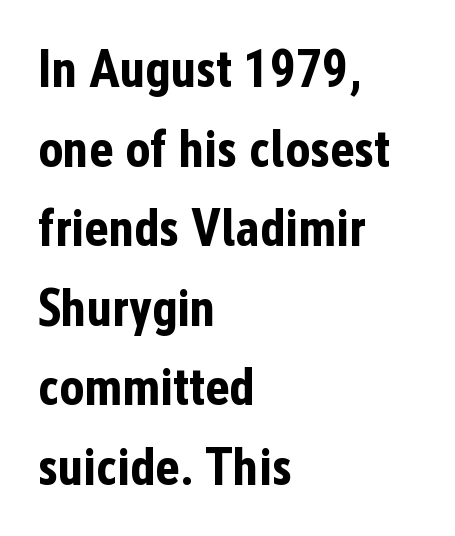
{"serif": "no", "italic": "no", "bold": "yes", "weight": "bold", "width": "condensed", "stroke_contrast": "low", "x_height": "medium", "monospaced": "no", "underline": "no", "align": "left", "line_spacing": "normal", "line_spacing_ratio": 1.53, "letter_spacing": "normal", "letter_spacing_em": 0.0, "glyph_px": 52}
